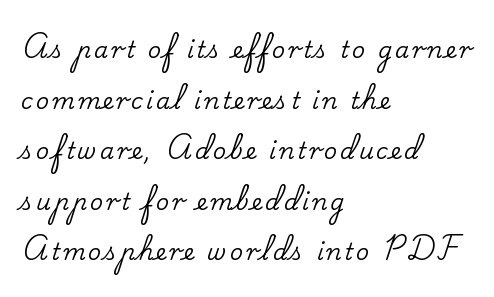
Students, observe: this is what heavily led, spacious text looks like. Lines of text with bare space underneath. The text block is weighted toward the left margin, trailing off unevenly rightward.
